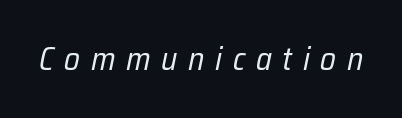
{"italic": "yes", "lean": "right", "slant_degrees": 12, "bold": "no", "weight": "regular", "width": "condensed", "stroke_contrast": "low", "x_height": "medium", "monospaced": "no", "underline": "no", "letter_spacing": "wide", "letter_spacing_em": 0.33, "glyph_px": 32}
